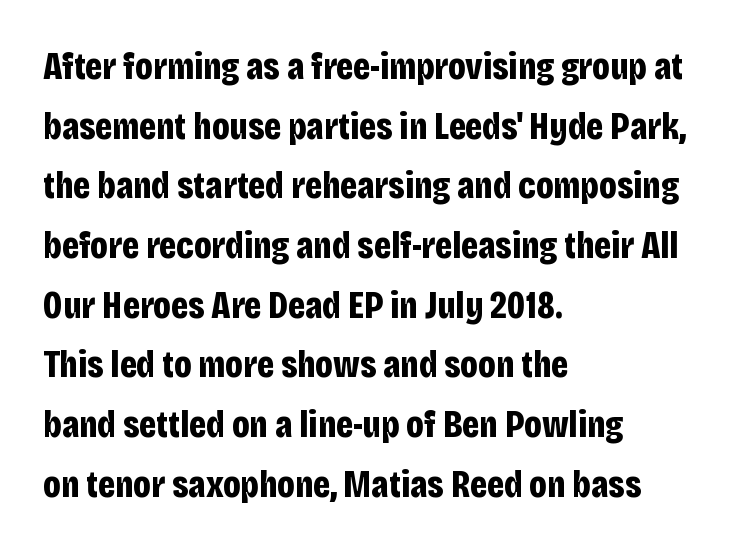
The passage shown stacks its lines at a standard gap. Each word holds together tightly as a unit, with standard inter-letter gaps. Weight check: bold — yes, fully. The words here are not underlined.
